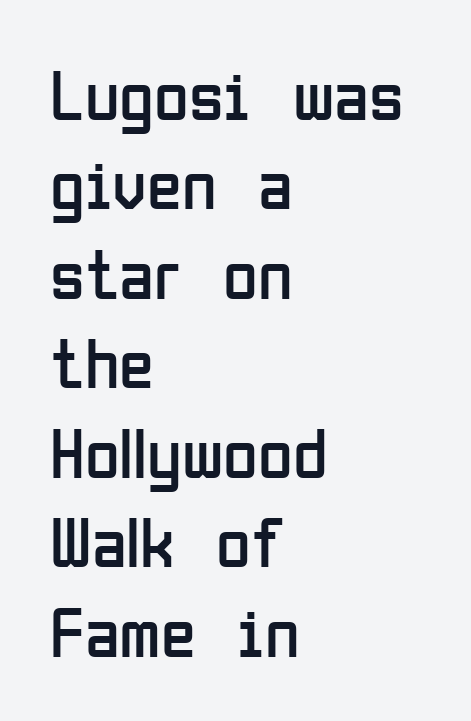
Clear beneath every line of the passage. You can tell it's not italic because the verticals are truly vertical. Spacing verdict: proportional, widths tailored to each character. Standard letterfit; no display-style spreading of the glyphs. Whoever set this chose a conventional vertical rhythm.
